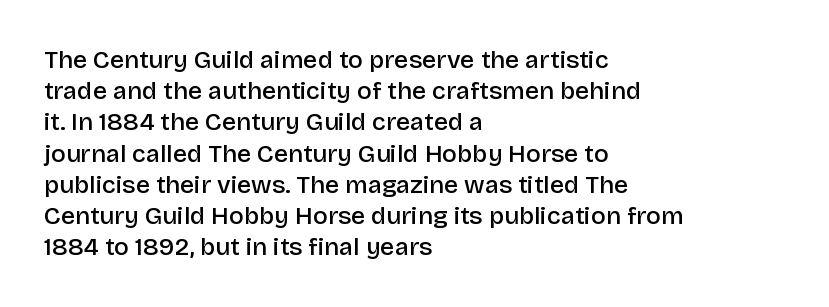
Q: Is the text bold? A: Semi-bold.
Q: Is the text italic (slanted)? A: No, it is upright.
Q: Is the text underlined? A: No.
Q: How is the paragraph aligned? A: Left-aligned.
Q: Is the spacing between letters normal or unusually wide? A: Normal.
Q: Is the spacing between lines tight, normal or loose? A: Normal.
